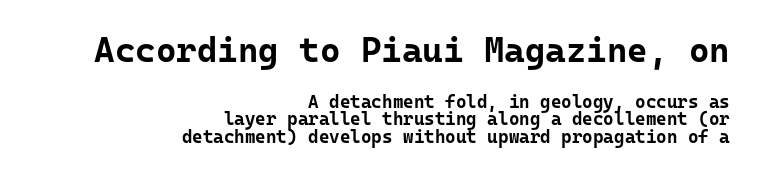
Q: Is the text bold? A: Yes.
Q: Is the text italic (slanted)? A: No, it is upright.
Q: Is the typeface a serif or a sans-serif typeface? A: Sans-serif.
Q: Is the text underlined? A: No.
Q: How is the paragraph aligned? A: Right-aligned.
Q: Is the spacing between letters normal or unusually wide? A: Normal.
Q: Is the spacing between lines tight, normal or loose? A: Tight.
Q: Which block of text is set in a larger size, the first (top) or the second (bottom)? A: The first (top) one.
Q: Width (condensed, normal, or wide)? A: Normal.
Q: Stroke contrast? A: Low.
Q: x-height? A: Medium.
Q: Monospaced? A: Yes.
